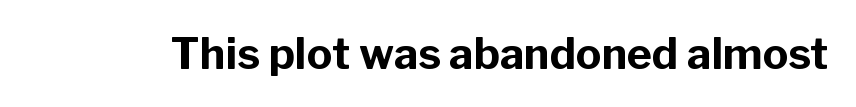
Q: Is the text bold? A: Yes.
Q: Is the text italic (slanted)? A: No, it is upright.
Q: Is the typeface a serif or a sans-serif typeface? A: Sans-serif.
Q: Is the text underlined? A: No.
Q: Is the spacing between letters normal or unusually wide? A: Normal.
Q: Width (condensed, normal, or wide)? A: Normal.
Q: Stroke contrast? A: Low.
Q: x-height? A: Medium.
Q: Monospaced? A: No.
